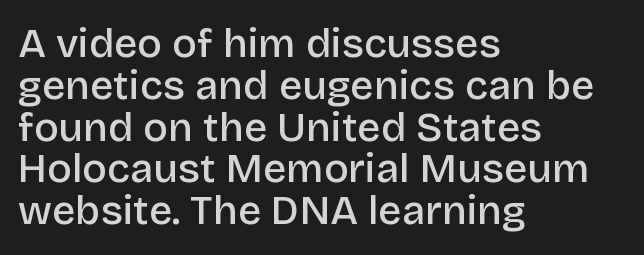
The string is rendered with underlining switched off. Is the letter spacing exaggerated? No — it looks like the ordinary default. The compositor pushed each line to the left boundary. A typesetter would call this proportional, since set widths differ per character.
